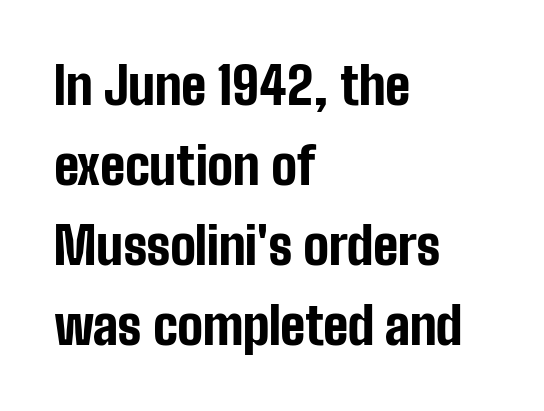
{"serif": "no", "italic": "no", "bold": "yes", "weight": "bold", "width": "condensed", "stroke_contrast": "low", "x_height": "medium", "monospaced": "no", "underline": "no", "align": "left", "line_spacing": "normal", "line_spacing_ratio": 1.57, "letter_spacing": "normal", "letter_spacing_em": 0.0, "glyph_px": 51}
